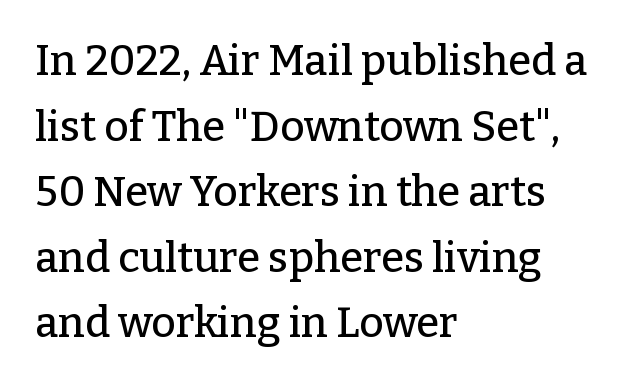
{"serif": "yes", "italic": "no", "width": "normal", "stroke_contrast": "low", "x_height": "medium", "monospaced": "no", "underline": "no", "align": "left", "line_spacing": "normal", "line_spacing_ratio": 1.56, "letter_spacing": "normal", "letter_spacing_em": 0.0, "glyph_px": 42}
